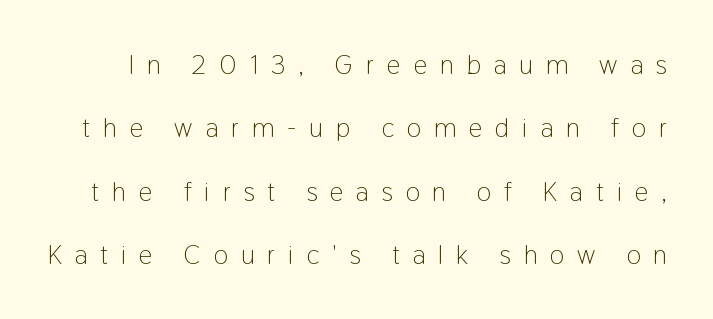
The rendering uses a large line-height, opening up the rows. Weight class: somewhere from thin through regular. Italic: no, the glyphs are upright roman. The line texture is sparse and dotted thanks to wide tracking. Only glyphs here, with clear space below each row.
